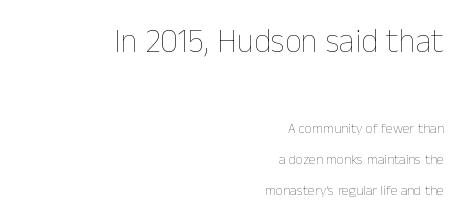
Q: Is the text bold? A: No.
Q: Is the text italic (slanted)? A: No, it is upright.
Q: Is the text underlined? A: No.
Q: How is the paragraph aligned? A: Right-aligned.
Q: Is the spacing between letters normal or unusually wide? A: Normal.
Q: Is the spacing between lines tight, normal or loose? A: Loose.
Q: Which block of text is set in a larger size, the first (top) or the second (bottom)? A: The first (top) one.
Q: Width (condensed, normal, or wide)? A: Normal.
Q: Stroke contrast? A: Low.
Q: x-height? A: Medium.
Q: Monospaced? A: No.
